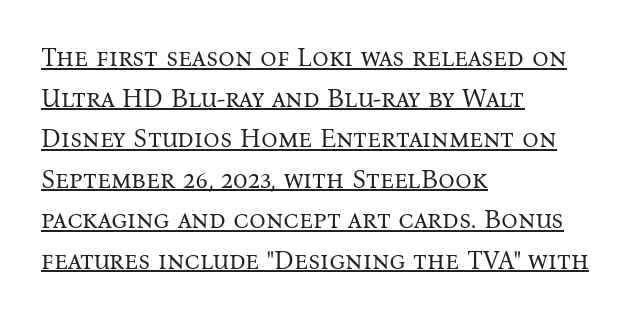
Q: Is the text bold? A: No.
Q: Is the text italic (slanted)? A: No, it is upright.
Q: Is the text underlined? A: Yes.
Q: How is the paragraph aligned? A: Left-aligned.
Q: Is the spacing between letters normal or unusually wide? A: Normal.
Q: Is the spacing between lines tight, normal or loose? A: Normal.
